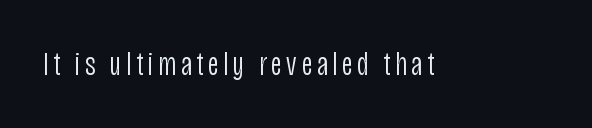
The image shows 34 px light, condensed sans-serif type, upright; set not underlined; low stroke contrast and a large x-height.
